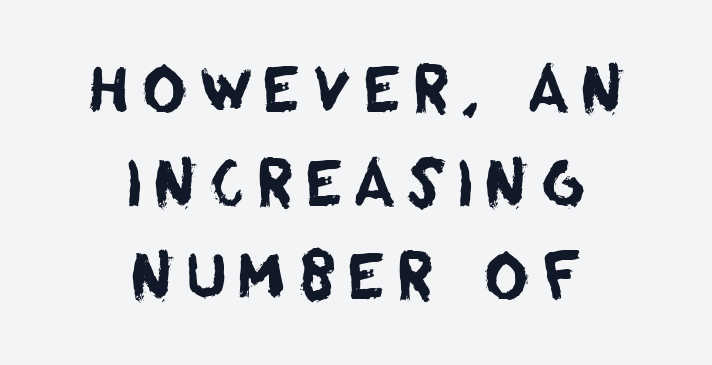
The glyphs are unaccompanied by any horizontal stroke below them. Note: no serifs on the glyphs. Caption: multi-line text, centered on the measure. How would I describe the line gaps? Plain and ordinary. Think of a printed novel: that variable character pitch is what you see here.
